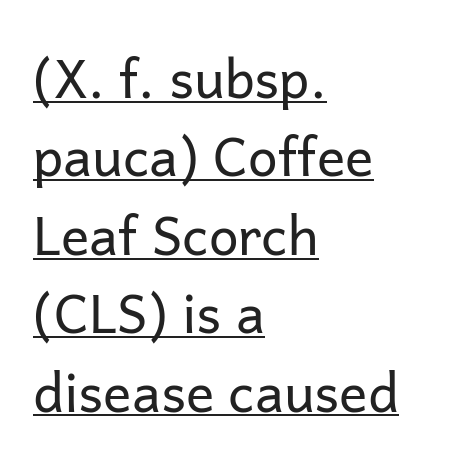
The text was rendered using a sans face with plain stroke endings. The passage shown is underscored from start to finish. No letter is thick-stroked: the sample isn't bold. The space between consecutive lines is moderate. Does the lettering tilt? It doesn't — this is upright.
